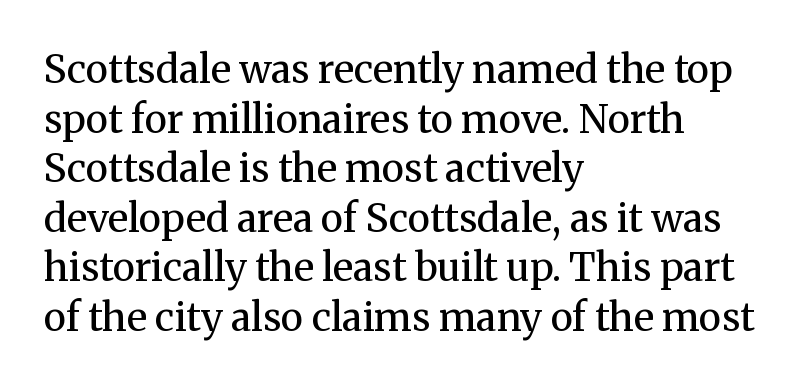
The image shows 39 px regular-weight serif type, upright; set left-aligned, normal line spacing (1.27x), normal letter spacing, not underlined; medium stroke contrast and a medium x-height.
